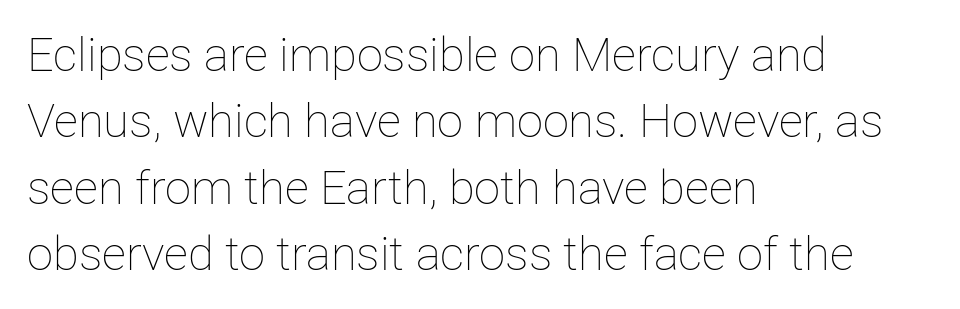
{"italic": "no", "bold": "no", "weight": "thin", "width": "normal", "stroke_contrast": "low", "x_height": "medium", "monospaced": "no", "underline": "no", "align": "left", "line_spacing": "normal", "line_spacing_ratio": 1.41, "letter_spacing": "normal", "letter_spacing_em": 0.0, "glyph_px": 47}
